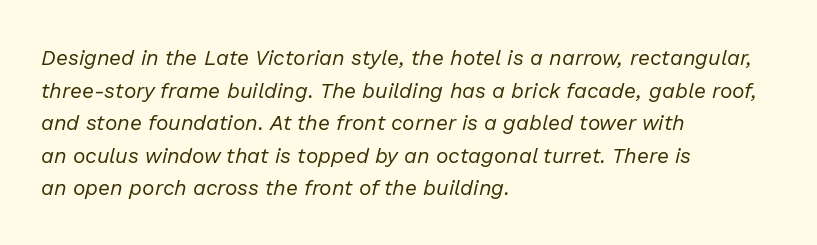
{"italic": "yes", "lean": "right", "slant_degrees": 13, "bold": "no", "underline": "no", "align": "left", "line_spacing": "normal", "line_spacing_ratio": 1.55, "letter_spacing": "normal", "letter_spacing_em": 0.0, "glyph_px": 21}
